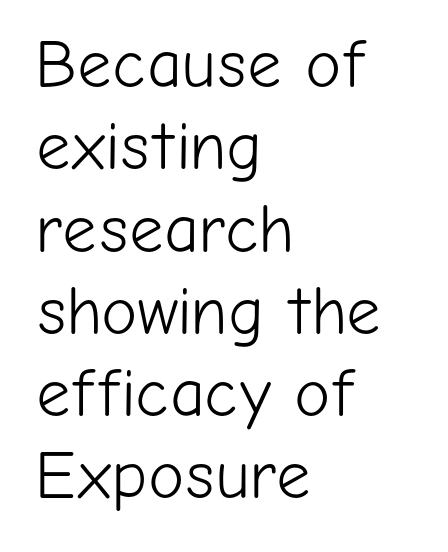
Words appear dense and cohesive because spacing is normal. The letterforms sit at book weight or below. The text was rendered using a sans face with plain stroke endings. The letters stand upright; this is a roman face. Character widths vary here, with narrow letters taking less room than wide ones.
